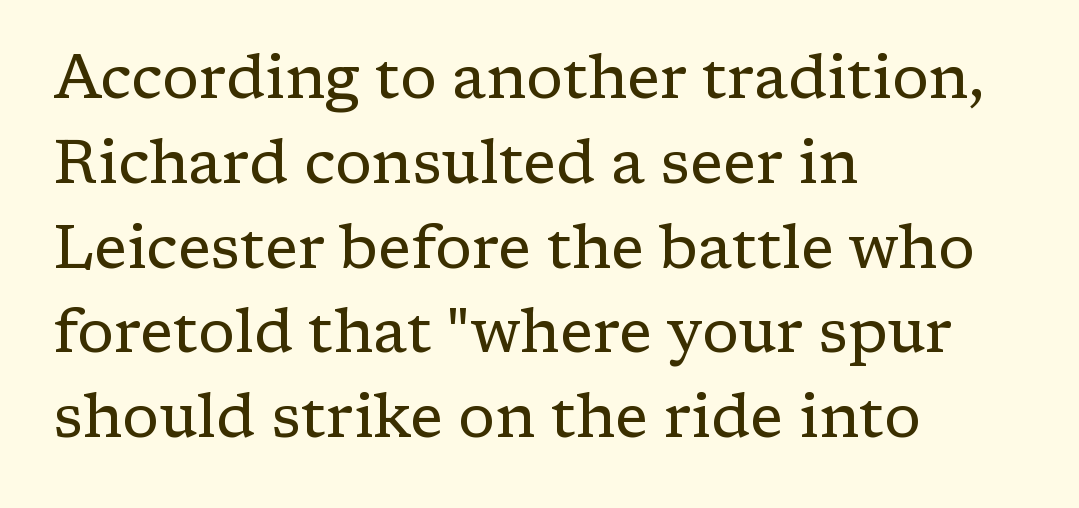
Q: Is the text bold? A: No.
Q: Is the text italic (slanted)? A: No, it is upright.
Q: Is the typeface a serif or a sans-serif typeface? A: Serif.
Q: Is the text underlined? A: No.
Q: How is the paragraph aligned? A: Left-aligned.
Q: Is the spacing between letters normal or unusually wide? A: Normal.
Q: Is the spacing between lines tight, normal or loose? A: Normal.
Q: Width (condensed, normal, or wide)? A: Normal.
Q: Stroke contrast? A: Low.
Q: x-height? A: Medium.
Q: Monospaced? A: No.
